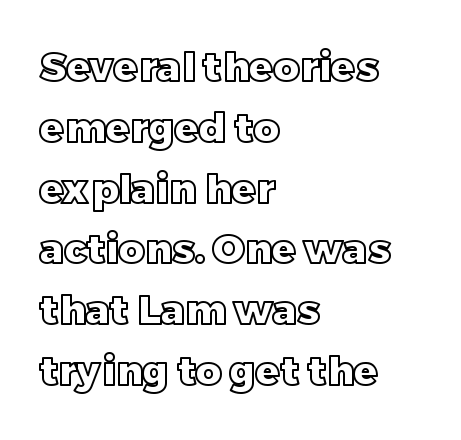
The image shows 40 px text type, upright; set left-aligned, normal line spacing (1.52x), normal letter spacing, not underlined; a large x-height.
